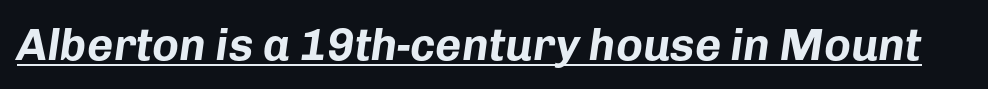
The image shows 45 px bold type, italic (leaning right); set normal letter spacing, underlined; low stroke contrast and a medium x-height.
